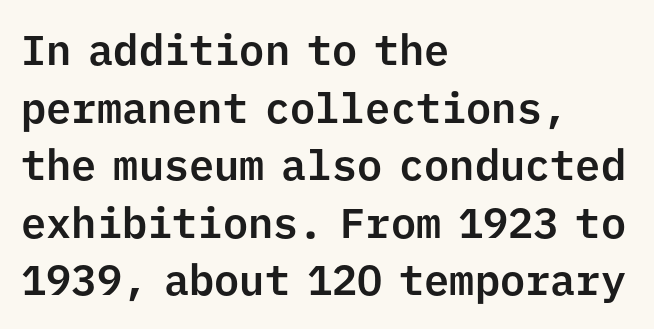
Q: Is the text italic (slanted)? A: No, it is upright.
Q: Is the typeface a serif or a sans-serif typeface? A: Sans-serif.
Q: Is the text underlined? A: No.
Q: How is the paragraph aligned? A: Left-aligned.
Q: Is the spacing between letters normal or unusually wide? A: Normal.
Q: Is the spacing between lines tight, normal or loose? A: Normal.
Q: Width (condensed, normal, or wide)? A: Normal.
Q: Stroke contrast? A: Low.
Q: x-height? A: Medium.
Q: Monospaced? A: Yes.
